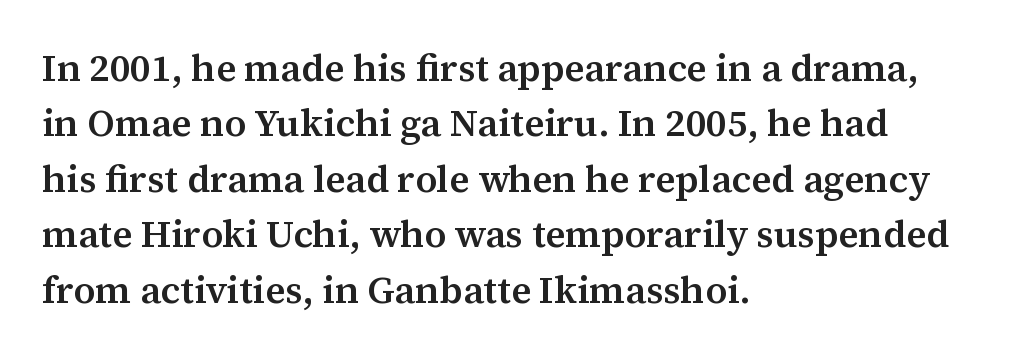
{"serif": "yes", "italic": "no", "bold": "semi", "weight": "semibold", "width": "normal", "stroke_contrast": "medium", "x_height": "medium", "monospaced": "no", "underline": "no", "align": "left", "line_spacing": "normal", "line_spacing_ratio": 1.46, "letter_spacing": "normal", "letter_spacing_em": 0.0, "glyph_px": 38}
